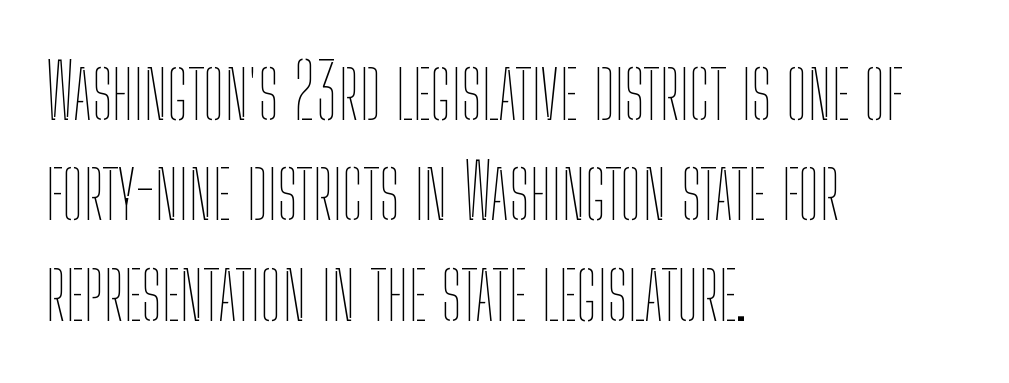
The image shows 76 px thin, condensed type, upright; set left-aligned, normal line spacing (1.32x), normal letter spacing, not underlined; low stroke contrast and a medium x-height.
